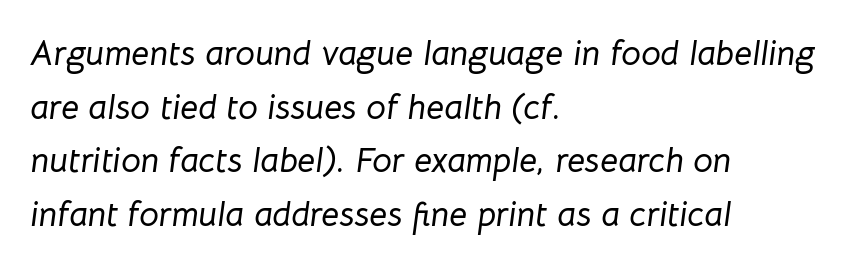
The image shows 35 px text type, italic (leaning right); set left-aligned, normal line spacing (1.53x), normal letter spacing, not underlined; low stroke contrast and a medium x-height.
